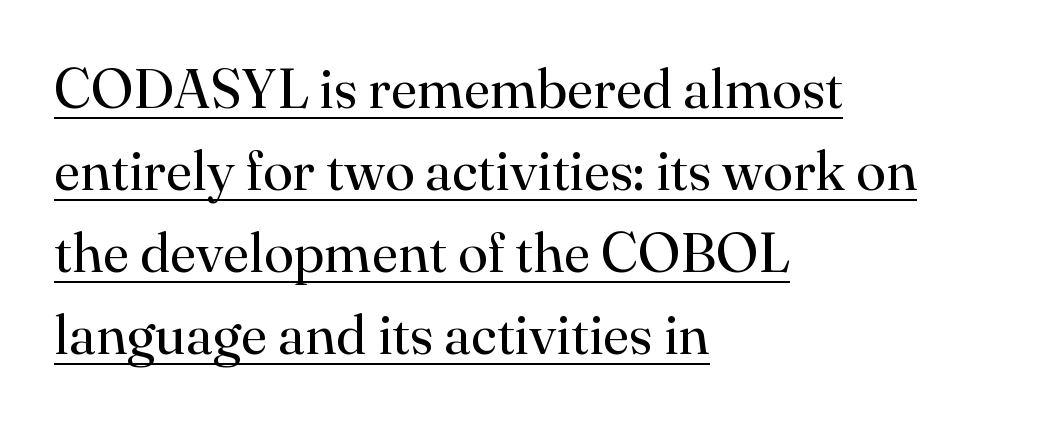
{"serif": "yes", "italic": "no", "bold": "no", "weight": "regular", "width": "normal", "stroke_contrast": "high", "x_height": "small", "monospaced": "no", "underline": "yes", "align": "left", "line_spacing": "normal", "line_spacing_ratio": 1.49, "letter_spacing": "normal", "letter_spacing_em": 0.0, "glyph_px": 55}
